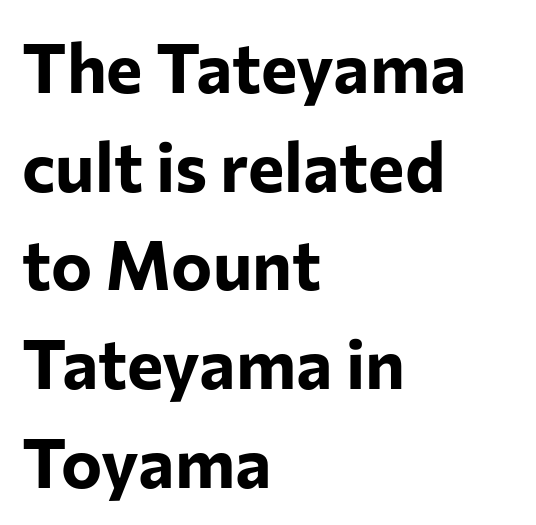
The image shows 69 px bold sans-serif type, upright; set left-aligned, normal line spacing (1.43x), normal letter spacing, not underlined; low stroke contrast and a medium x-height.
